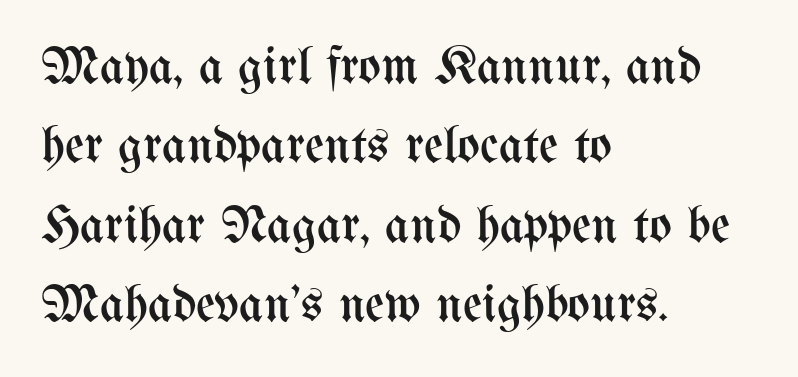
The lettering stays uniformly vertical, giving the passage a roman look. The line-height multiplier appears to be the usual default. Weight: regular or lighter. This rendering leaves character spacing at its baseline value.
